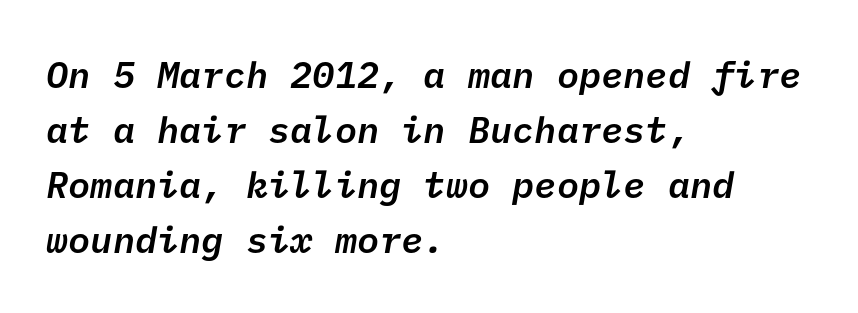
Q: Is the text bold? A: Semi-bold.
Q: Is the typeface a serif or a sans-serif typeface? A: Sans-serif.
Q: Is the text underlined? A: No.
Q: How is the paragraph aligned? A: Left-aligned.
Q: Is the spacing between letters normal or unusually wide? A: Normal.
Q: Is the spacing between lines tight, normal or loose? A: Normal.
Q: Width (condensed, normal, or wide)? A: Normal.
Q: Stroke contrast? A: Low.
Q: x-height? A: Medium.
